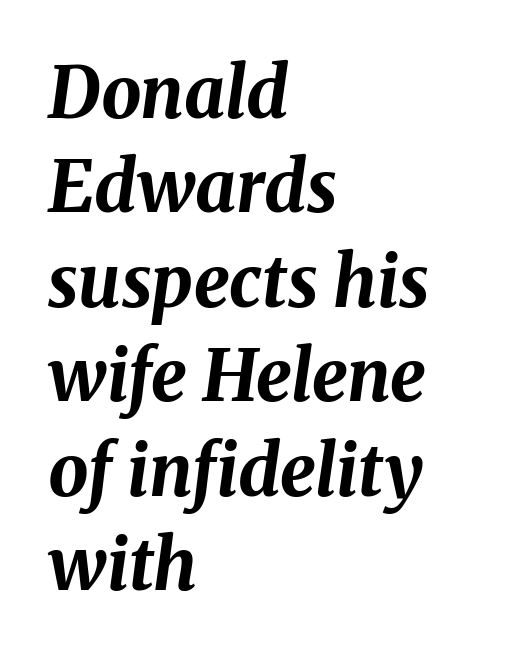
The image shows 71 px bold type, italic (leaning right); set left-aligned, normal line spacing (1.33x), normal letter spacing, not underlined; medium stroke contrast and a medium x-height.
